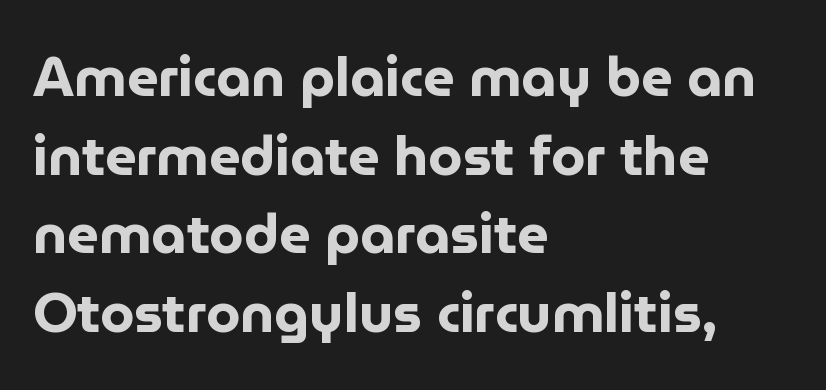
Q: Is the text bold? A: Yes.
Q: Is the text italic (slanted)? A: No, it is upright.
Q: Is the typeface a serif or a sans-serif typeface? A: Sans-serif.
Q: Is the text underlined? A: No.
Q: How is the paragraph aligned? A: Left-aligned.
Q: Is the spacing between letters normal or unusually wide? A: Normal.
Q: Is the spacing between lines tight, normal or loose? A: Normal.
Q: Width (condensed, normal, or wide)? A: Normal.
Q: Stroke contrast? A: Low.
Q: x-height? A: Medium.
Q: Monospaced? A: No.
